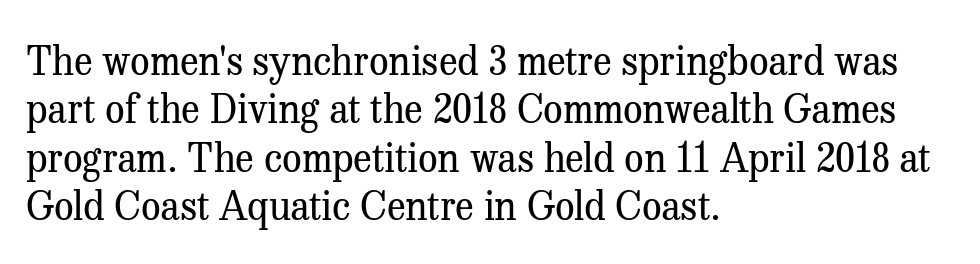
{"serif": "yes", "italic": "no", "bold": "no", "weight": "regular", "width": "normal", "stroke_contrast": "medium", "x_height": "medium", "monospaced": "no", "underline": "no", "align": "left", "line_spacing_ratio": 1.24, "letter_spacing": "normal", "letter_spacing_em": 0.0, "glyph_px": 39}
